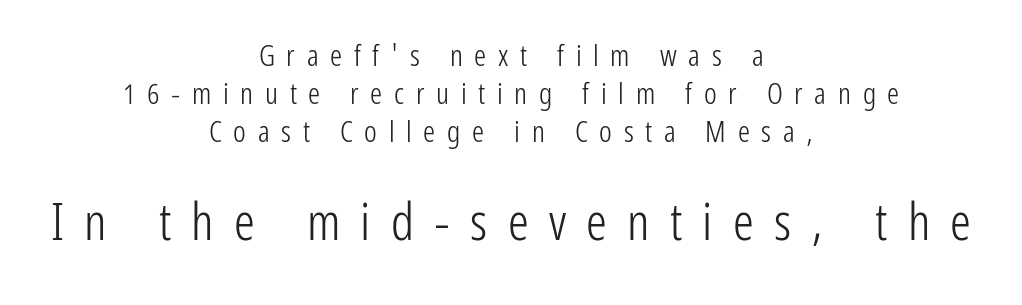
{"serif": "no", "italic": "no", "bold": "no", "weight": "light", "width": "condensed", "stroke_contrast": "low", "x_height": "medium", "monospaced": "no", "underline": "no", "align": "center", "line_spacing": "normal", "line_spacing_ratio": 1.26, "letter_spacing": "wide", "letter_spacing_em": 0.39, "larger_block": "second", "size_ratio": 1.73, "glyph_px": 52}
